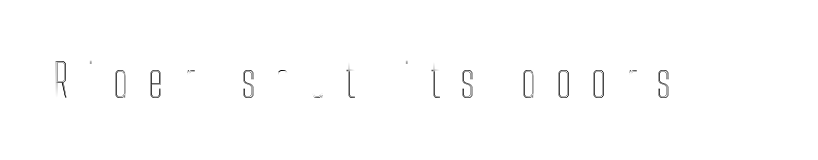
Q: Is the text italic (slanted)? A: No, it is upright.
Q: Is the text underlined? A: No.
Q: Is the spacing between letters normal or unusually wide? A: Unusually wide.
Q: Width (condensed, normal, or wide)? A: Condensed.
Q: x-height? A: Medium.
Q: Monospaced? A: No.
